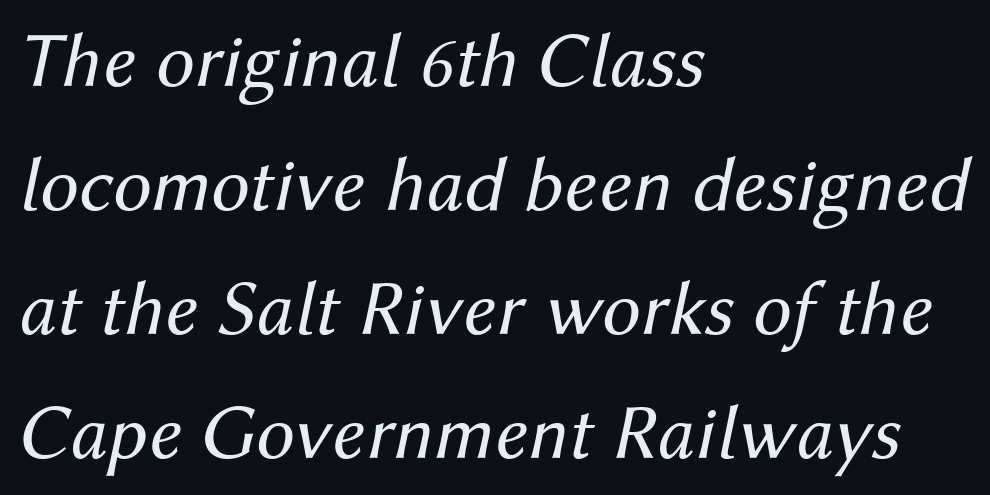
{"italic": "yes", "lean": "right", "slant_degrees": 12, "bold": "no", "weight": "regular", "width": "normal", "stroke_contrast": "medium", "x_height": "medium", "monospaced": "no", "underline": "no", "align": "left", "line_spacing": "normal", "line_spacing_ratio": 1.59, "letter_spacing": "normal", "letter_spacing_em": 0.0, "glyph_px": 78}
